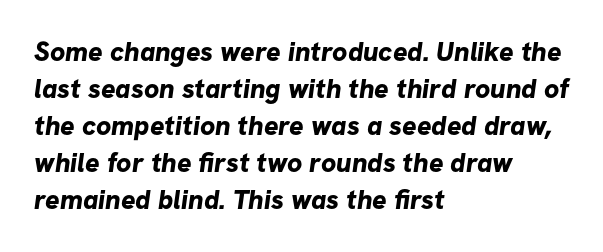
{"bold": "yes", "underline": "no", "align": "left", "line_spacing": "normal", "line_spacing_ratio": 1.37, "letter_spacing": "normal", "letter_spacing_em": 0.0, "glyph_px": 27}
